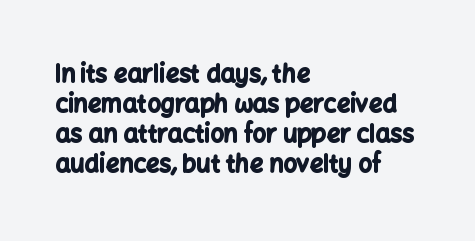
The image shows 24 px bold type, upright; set left-aligned, normal line spacing (1.25x), normal letter spacing, not underlined.
